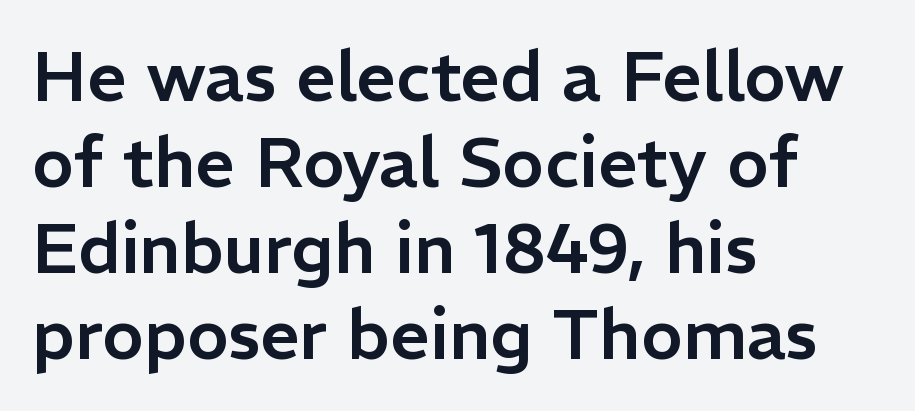
Q: Is the text italic (slanted)? A: No, it is upright.
Q: Is the typeface a serif or a sans-serif typeface? A: Sans-serif.
Q: Is the text underlined? A: No.
Q: How is the paragraph aligned? A: Left-aligned.
Q: Is the spacing between letters normal or unusually wide? A: Normal.
Q: Width (condensed, normal, or wide)? A: Normal.
Q: Stroke contrast? A: Low.
Q: x-height? A: Medium.
Q: Monospaced? A: No.
